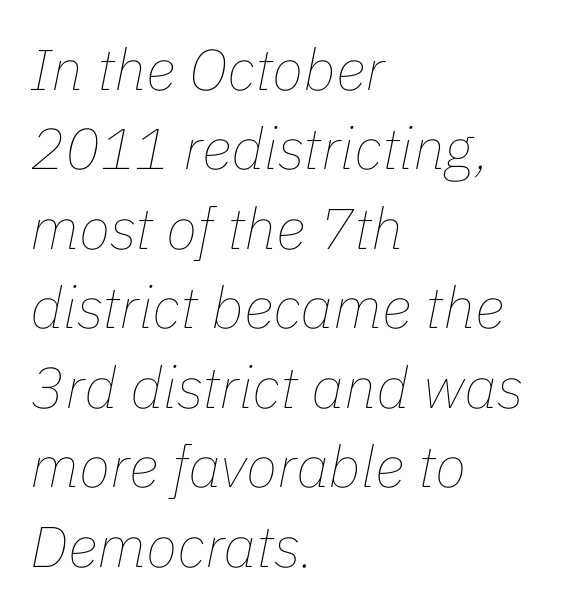
The image shows 58 px thin type, italic (leaning right); set left-aligned, normal line spacing (1.37x), normal letter spacing, not underlined; low stroke contrast and a medium x-height.
